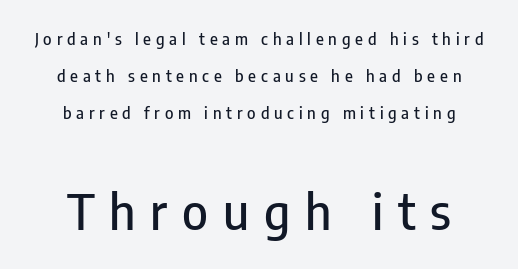
{"serif": "no", "italic": "no", "width": "condensed", "stroke_contrast": "low", "x_height": "medium", "monospaced": "no", "underline": "no", "align": "center", "line_spacing": "loose", "line_spacing_ratio": 2.32, "letter_spacing": "wide", "letter_spacing_em": 0.3, "larger_block": "second", "size_ratio": 3.06, "glyph_px": 49}
